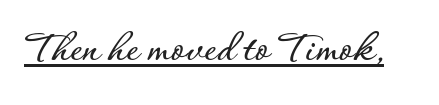
Q: Is the text italic (slanted)? A: Yes.
Q: Is the text underlined? A: Yes.
Q: Is the spacing between letters normal or unusually wide? A: Normal.
Q: Width (condensed, normal, or wide)? A: Normal.
Q: Stroke contrast? A: Low.
Q: x-height? A: Small.
Q: Monospaced? A: No.
